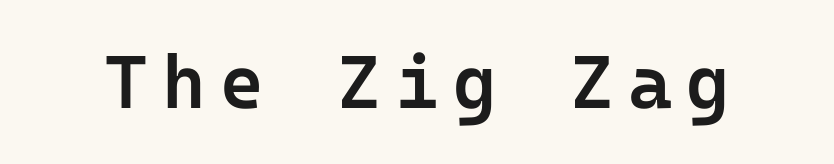
Q: Is the text bold? A: Semi-bold.
Q: Is the text italic (slanted)? A: No, it is upright.
Q: Is the typeface a serif or a sans-serif typeface? A: Sans-serif.
Q: Is the text underlined? A: No.
Q: Width (condensed, normal, or wide)? A: Normal.
Q: Stroke contrast? A: Low.
Q: x-height? A: Medium.
